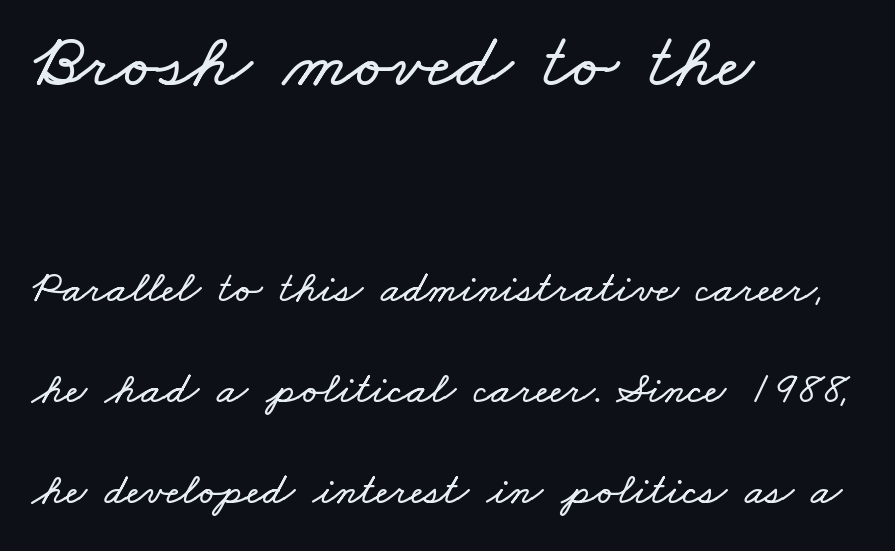
The image shows 78 px wide type; set left-aligned, loose line spacing (2.25x), normal letter spacing, not underlined; the first (top) block is 1.73x larger; low stroke contrast and a small x-height.
